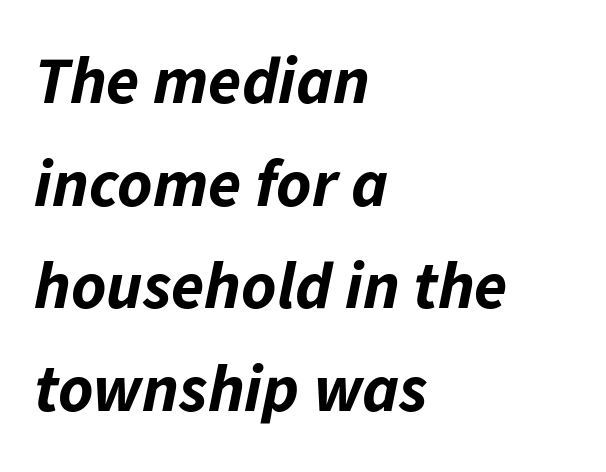
{"italic": "yes", "lean": "right", "slant_degrees": 11, "bold": "yes", "weight": "bold", "width": "normal", "stroke_contrast": "low", "x_height": "medium", "monospaced": "no", "underline": "no", "align": "left", "line_spacing": "normal", "line_spacing_ratio": 1.53, "letter_spacing": "normal", "letter_spacing_em": 0.0, "glyph_px": 67}
